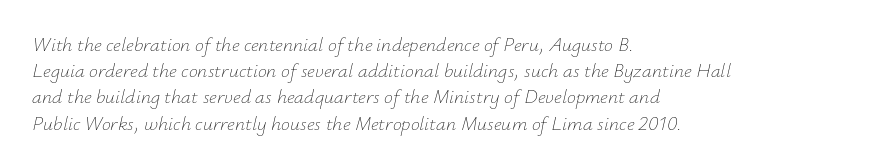
The face used here is rendered with its standard letterfit. Is the type heavy? It reads as light-to-regular instead. Clear beneath every line of the passage. The compositor pushed each line to the left boundary. Each new line begins a customary step beneath the previous one. There's an unmistakable incline to the writing here.
